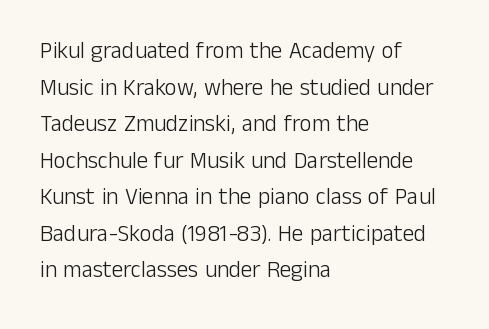
Notice how descenders clear the ascenders below comfortably — that's standard leading. Heft: none added — not bold. Posture: upright roman. The tracking reads as untouched default to a designer's eye. If you drew a ruler down the left edge, every line would touch it.
